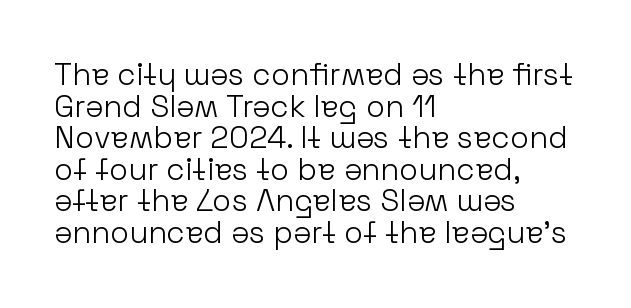
{"serif": "no", "italic": "no", "bold": "no", "weight": "light", "width": "normal", "stroke_contrast": "low", "x_height": "medium", "monospaced": "no", "underline": "no", "align": "left", "line_spacing": "tight", "line_spacing_ratio": 1.02, "letter_spacing": "normal", "letter_spacing_em": 0.0, "glyph_px": 31}
